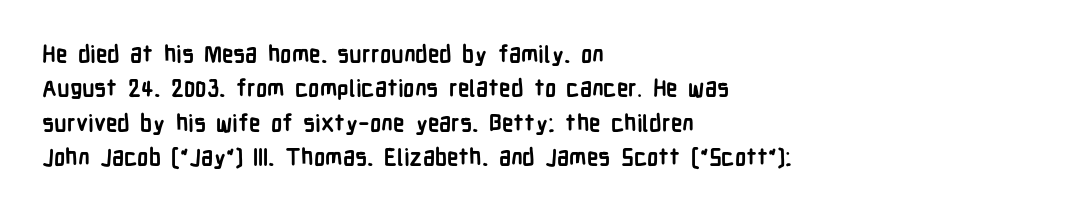
Q: Is the text bold? A: Yes.
Q: Is the text italic (slanted)? A: No, it is upright.
Q: Is the text underlined? A: No.
Q: How is the paragraph aligned? A: Left-aligned.
Q: Is the spacing between letters normal or unusually wide? A: Normal.
Q: Is the spacing between lines tight, normal or loose? A: Normal.
